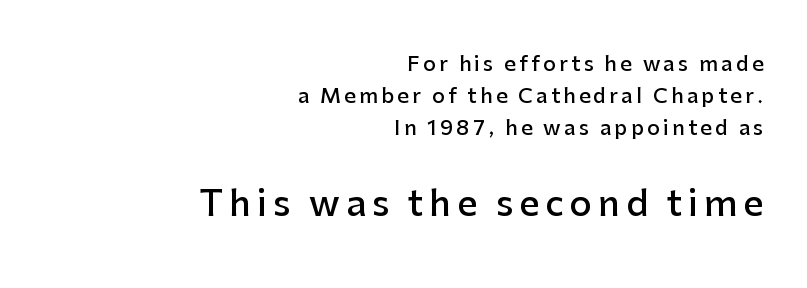
The image shows 35 px semibold sans-serif type, upright; set right-aligned, normal line spacing (1.61x), not underlined; the second (bottom) block is 1.75x larger; low stroke contrast and a medium x-height.
